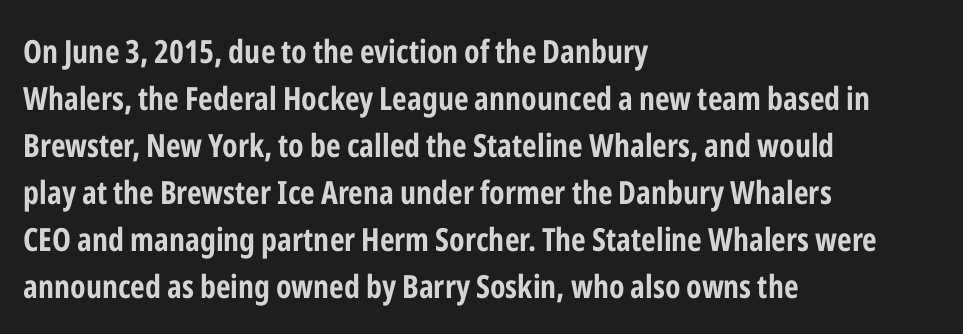
Q: Is the text bold? A: Yes.
Q: Is the text italic (slanted)? A: No, it is upright.
Q: Is the typeface a serif or a sans-serif typeface? A: Sans-serif.
Q: Is the text underlined? A: No.
Q: How is the paragraph aligned? A: Left-aligned.
Q: Is the spacing between letters normal or unusually wide? A: Normal.
Q: Is the spacing between lines tight, normal or loose? A: Normal.
Q: Width (condensed, normal, or wide)? A: Condensed.
Q: Stroke contrast? A: Low.
Q: x-height? A: Medium.
Q: Monospaced? A: No.
